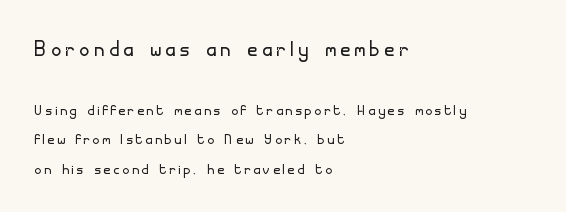
The image shows 27 px text type, upright; set left-aligned, normal line spacing (1.64x), not underlined; the first (top) block is 1.5x larger.
